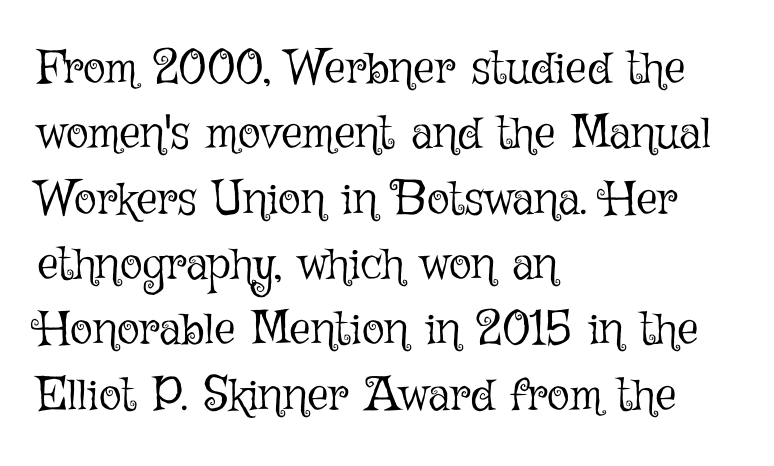
{"italic": "no", "bold": "no", "weight": "light", "width": "normal", "stroke_contrast": "low", "x_height": "medium", "monospaced": "no", "underline": "no", "align": "left", "line_spacing": "normal", "line_spacing_ratio": 1.39, "letter_spacing": "normal", "letter_spacing_em": 0.0, "glyph_px": 47}
